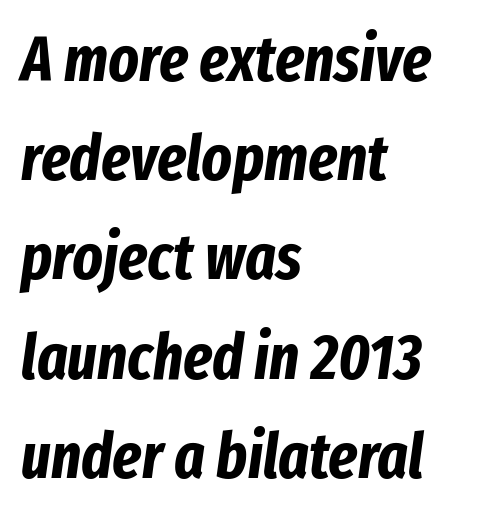
{"italic": "yes", "lean": "right", "slant_degrees": 8, "bold": "yes", "weight": "bold", "width": "condensed", "stroke_contrast": "low", "x_height": "medium", "monospaced": "no", "underline": "no", "align": "left", "line_spacing": "normal", "line_spacing_ratio": 1.55, "letter_spacing": "normal", "letter_spacing_em": 0.0, "glyph_px": 64}
